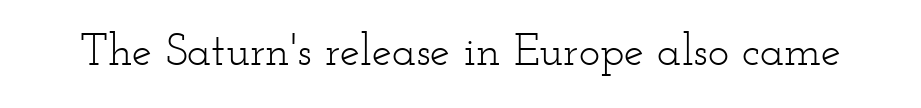
{"serif": "yes", "italic": "no", "bold": "no", "weight": "light", "width": "wide", "stroke_contrast": "low", "x_height": "small", "monospaced": "no", "underline": "no", "letter_spacing": "normal", "letter_spacing_em": 0.0, "glyph_px": 45}
